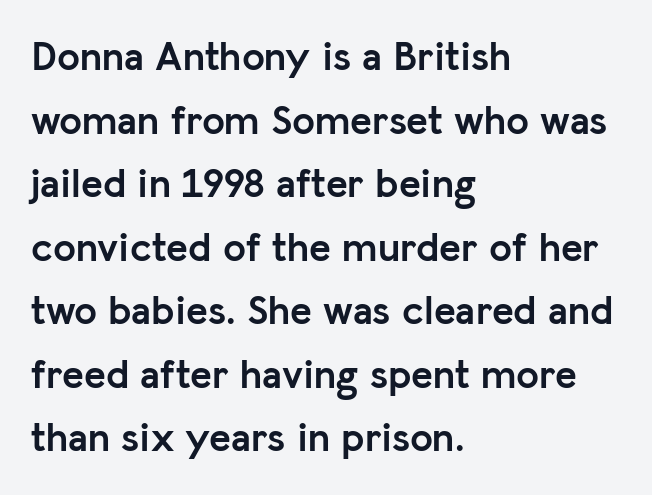
Short note: letters normally spaced. One-word summary of the alignment: left. Letters rest on an invisible, unmarked baseline. Unlike italic type, these characters show no tilt at all. Regarding leading, the lines here are spaced in the standard way.
